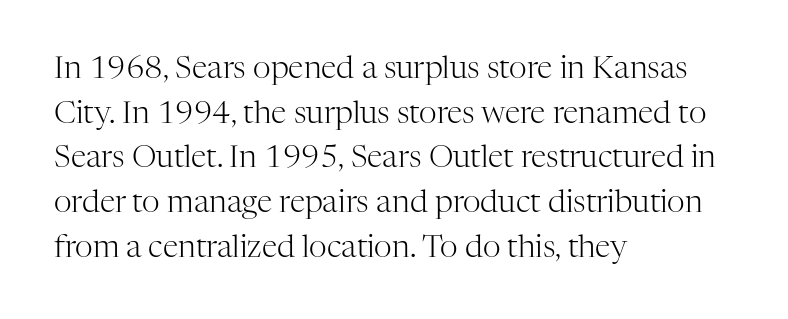
Q: Is the text bold? A: No.
Q: Is the text italic (slanted)? A: No, it is upright.
Q: Is the typeface a serif or a sans-serif typeface? A: Serif.
Q: Is the text underlined? A: No.
Q: How is the paragraph aligned? A: Left-aligned.
Q: Is the spacing between letters normal or unusually wide? A: Normal.
Q: Is the spacing between lines tight, normal or loose? A: Normal.
Q: Width (condensed, normal, or wide)? A: Normal.
Q: Stroke contrast? A: High.
Q: x-height? A: Medium.
Q: Monospaced? A: No.
